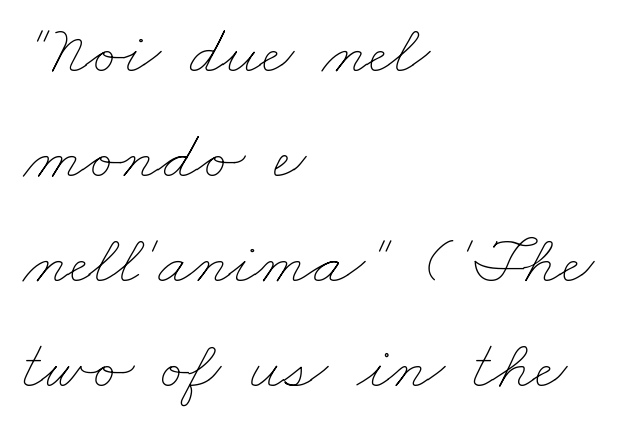
The image shows 71 px thin, wide type; set left-aligned, normal line spacing (1.48x), normal letter spacing, not underlined; low stroke contrast and a small x-height.
